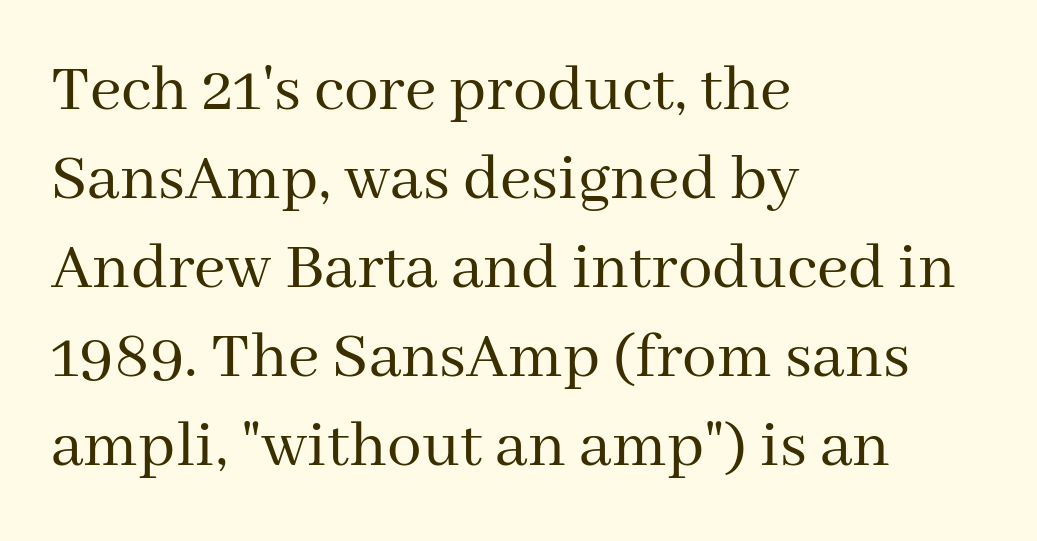
The image shows 69 px regular-weight serif type, upright; set left-aligned, normal line spacing (1.29x), normal letter spacing, not underlined; medium stroke contrast and a medium x-height.
